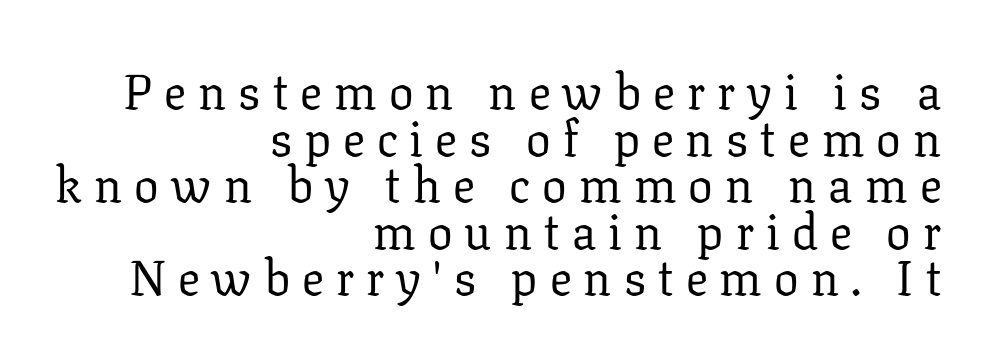
Q: Is the text bold? A: No.
Q: Is the text italic (slanted)? A: No, it is upright.
Q: Is the typeface a serif or a sans-serif typeface? A: Serif.
Q: Is the text underlined? A: No.
Q: How is the paragraph aligned? A: Right-aligned.
Q: Is the spacing between letters normal or unusually wide? A: Unusually wide.
Q: Is the spacing between lines tight, normal or loose? A: Tight.
Q: Width (condensed, normal, or wide)? A: Normal.
Q: Stroke contrast? A: Low.
Q: x-height? A: Medium.
Q: Monospaced? A: No.
